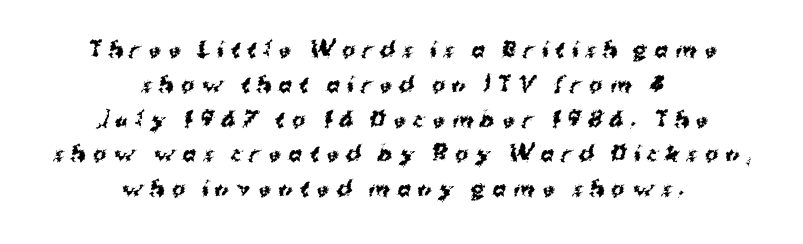
The sample has been set heavy, in full bold. In CSS terms this would be text-align: center. Is the letter spacing exaggerated? Yes — the characters are pushed far apart. Letters rest on an invisible, unmarked baseline.
